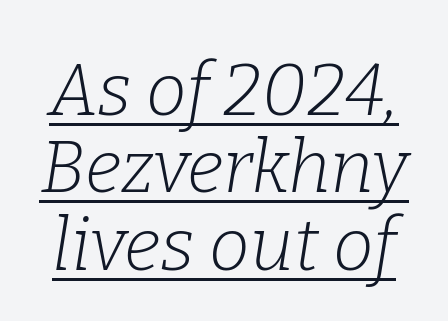
Q: Is the text bold? A: No.
Q: Is the text italic (slanted)? A: Yes, it leans right by about 9 degrees.
Q: Is the typeface a serif or a sans-serif typeface? A: Serif.
Q: Is the text underlined? A: Yes.
Q: Is the spacing between letters normal or unusually wide? A: Normal.
Q: Is the spacing between lines tight, normal or loose? A: Tight.
Q: Width (condensed, normal, or wide)? A: Normal.
Q: Stroke contrast? A: Low.
Q: x-height? A: Medium.
Q: Monospaced? A: No.
